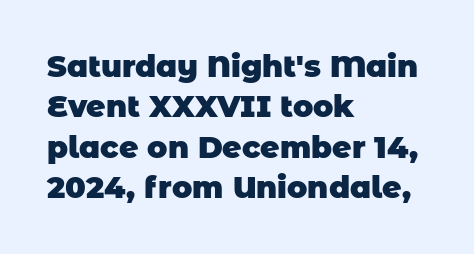
Each letter's strokes conclude bluntly, with no projecting serifs. A typesetter would call this zero additional tracking. Heavy, bold letterforms. The rendering uses natural spacing where letterforms have individual widths.
